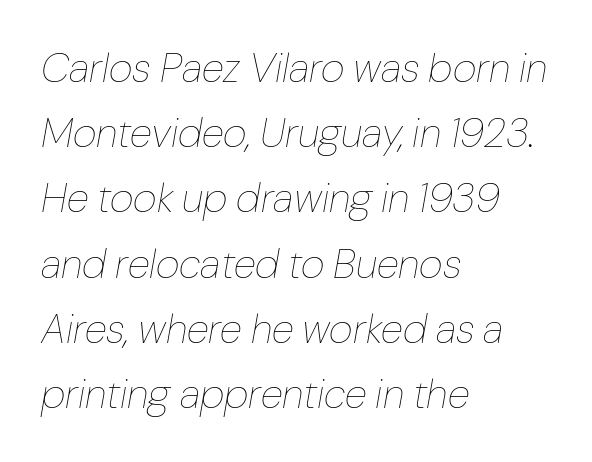
Q: Is the text bold? A: No.
Q: Is the text italic (slanted)? A: Yes, it leans right by about 10 degrees.
Q: Is the text underlined? A: No.
Q: How is the paragraph aligned? A: Left-aligned.
Q: Is the spacing between letters normal or unusually wide? A: Normal.
Q: Is the spacing between lines tight, normal or loose? A: Normal.
Q: Width (condensed, normal, or wide)? A: Normal.
Q: Stroke contrast? A: Low.
Q: x-height? A: Medium.
Q: Monospaced? A: No.
